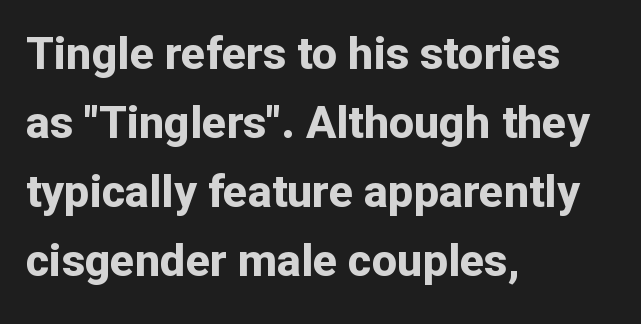
This sample uses plain, unmodified letter spacing. I'd describe the lettering as bold — thick and assertive. Examine the stroke ends and you'll find no serifs. Ascenders rise straight up at ninety degrees. One glance says typical: line gaps are just what's usual. Clear beneath every line of the passage.
